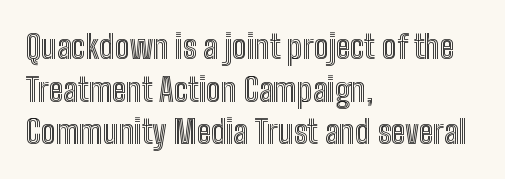
The lines are quadded left. Caption: standard tracking, unaltered. Successive baselines arrive at the customary interval. The specimen reads as upright at a glance. Each letter keeps its own natural width here, so spacing adapts to shape.
